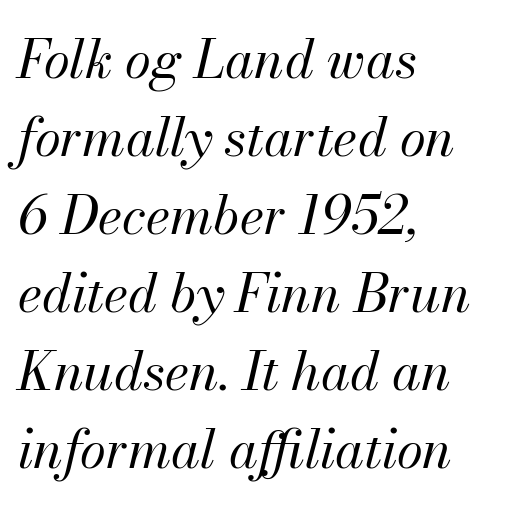
How would I describe the line gaps? Plain and ordinary. A typesetter would call this proportional, since set widths differ per character. Tracking here is standard; glyphs follow each other at the usual distance. The string is rendered with underlining switched off. Which margin do the lines hug? The left one — the right edge is uneven. Stems and bowls with no extra thickness — not bold.
